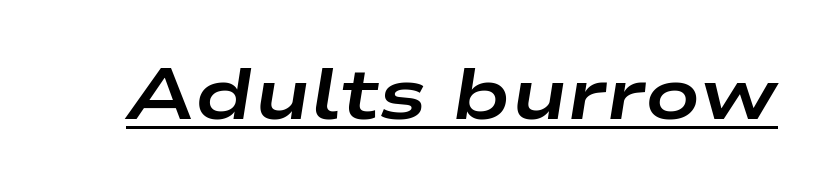
{"italic": "yes", "lean": "right", "slant_degrees": 9, "bold": "yes", "weight": "bold", "width": "wide", "stroke_contrast": "low", "x_height": "medium", "monospaced": "no", "underline": "yes", "letter_spacing": "normal", "letter_spacing_em": 0.0, "glyph_px": 72}
